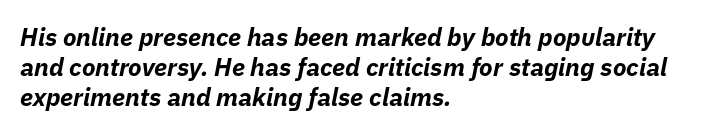
{"italic": "yes", "lean": "right", "slant_degrees": 11, "bold": "yes", "underline": "no", "align": "left", "line_spacing_ratio": 1.21, "letter_spacing": "normal", "letter_spacing_em": 0.0, "glyph_px": 25}
